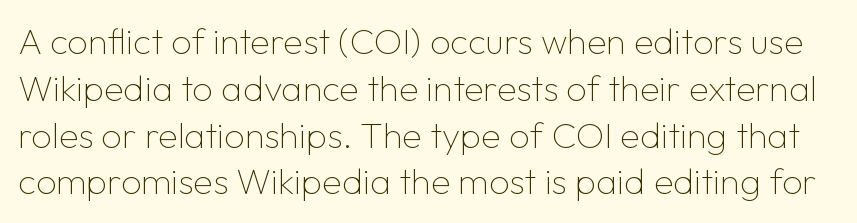
Q: Is the text bold? A: No.
Q: Is the text italic (slanted)? A: No, it is upright.
Q: Is the typeface a serif or a sans-serif typeface? A: Sans-serif.
Q: Is the text underlined? A: No.
Q: Is the spacing between letters normal or unusually wide? A: Normal.
Q: Is the spacing between lines tight, normal or loose? A: Normal.
Q: Width (condensed, normal, or wide)? A: Normal.
Q: Stroke contrast? A: Low.
Q: x-height? A: Medium.
Q: Monospaced? A: No.
